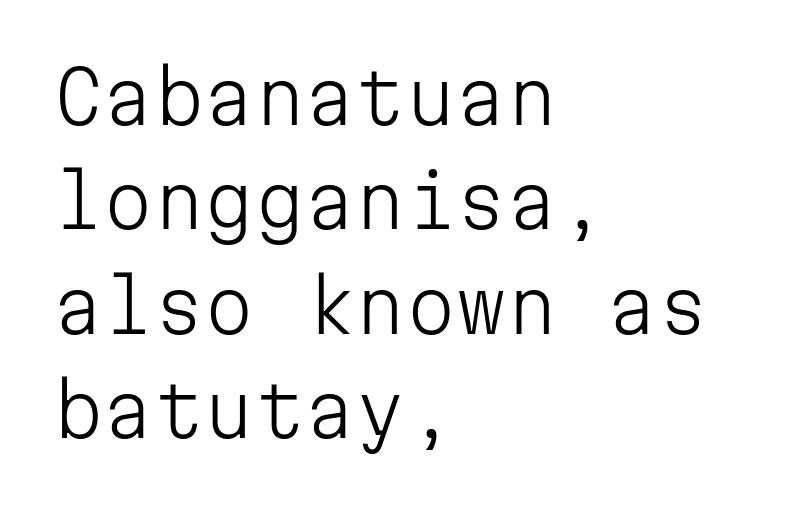
Q: Is the text bold? A: No.
Q: Is the text italic (slanted)? A: No, it is upright.
Q: Is the typeface a serif or a sans-serif typeface? A: Sans-serif.
Q: Is the text underlined? A: No.
Q: How is the paragraph aligned? A: Left-aligned.
Q: Is the spacing between letters normal or unusually wide? A: Normal.
Q: Is the spacing between lines tight, normal or loose? A: Normal.
Q: Width (condensed, normal, or wide)? A: Normal.
Q: Stroke contrast? A: Low.
Q: x-height? A: Medium.
Q: Monospaced? A: Yes.
